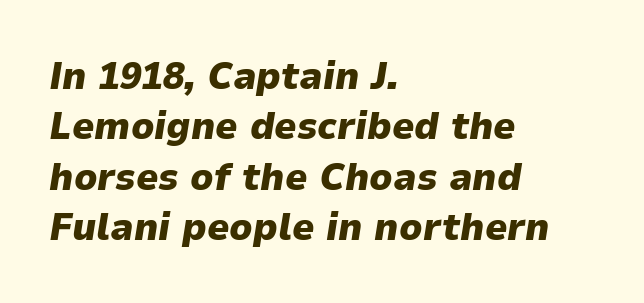
Q: Is the text bold? A: Yes.
Q: Is the text italic (slanted)? A: Yes, it leans right by about 9 degrees.
Q: Is the text underlined? A: No.
Q: How is the paragraph aligned? A: Left-aligned.
Q: Is the spacing between letters normal or unusually wide? A: Normal.
Q: Is the spacing between lines tight, normal or loose? A: Normal.
Q: Width (condensed, normal, or wide)? A: Normal.
Q: Stroke contrast? A: Low.
Q: x-height? A: Medium.
Q: Monospaced? A: No.
